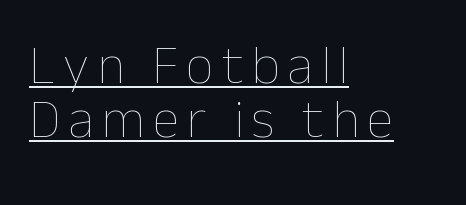
The image shows 55 px thin type, upright; set left-aligned, tight line spacing (0.98x), underlined; low stroke contrast and a medium x-height.
